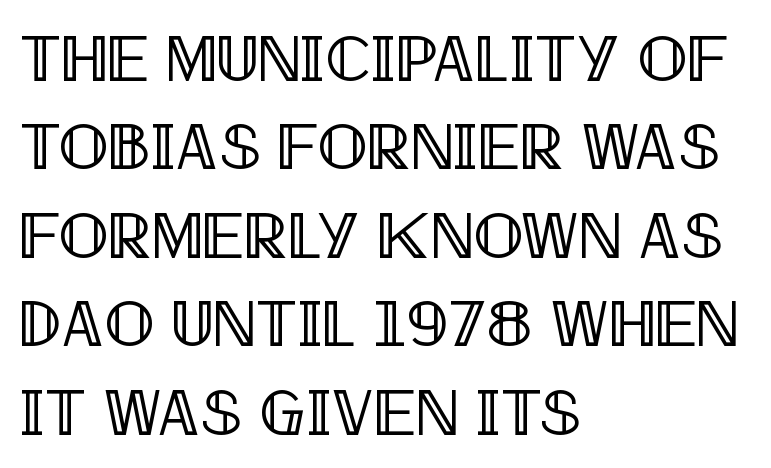
This rendering leaves character spacing at its baseline value. In terms of posture, this sample is upright. The baseline area is clear. All the whitespace from short lines collects on the right. Proportional: the letters do not fall into vertical columns. Each new line begins a customary step beneath the previous one.
